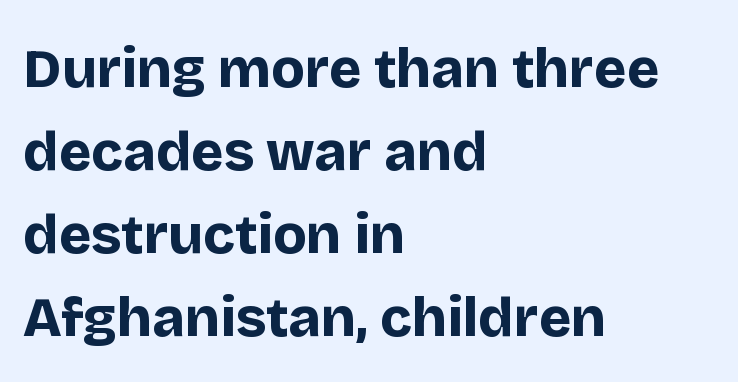
The image shows 55 px bold sans-serif type, upright; set left-aligned, normal line spacing (1.51x), normal letter spacing, not underlined; low stroke contrast and a large x-height.
